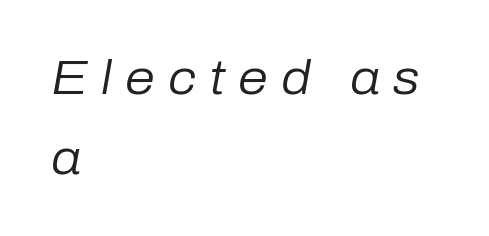
Stems here are at most as thick as an everyday book face. Varying glyph widths throughout — classic text-font behaviour. This rendering features lettering with no underline. If you drew a ruler down the left edge, every line would touch it. Observe the lean: these are italic letterforms. The passage shown stacks its lines at a standard gap.
